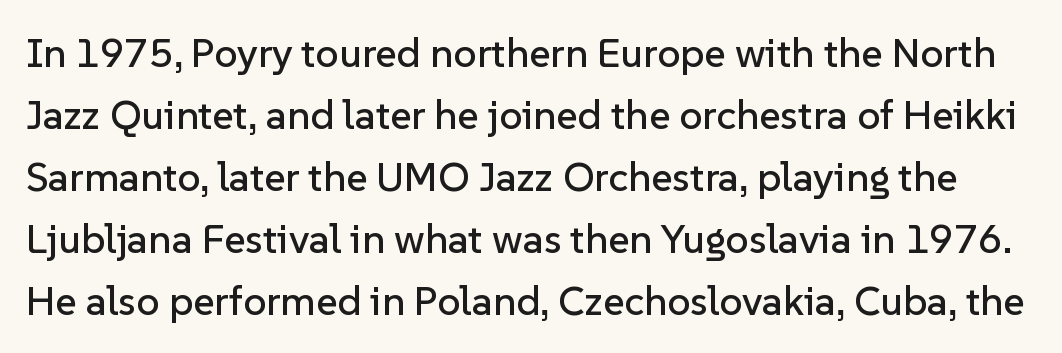
The image shows 41 px sans-serif type, upright; set normal line spacing (1.51x), normal letter spacing, not underlined; low stroke contrast and a medium x-height.
